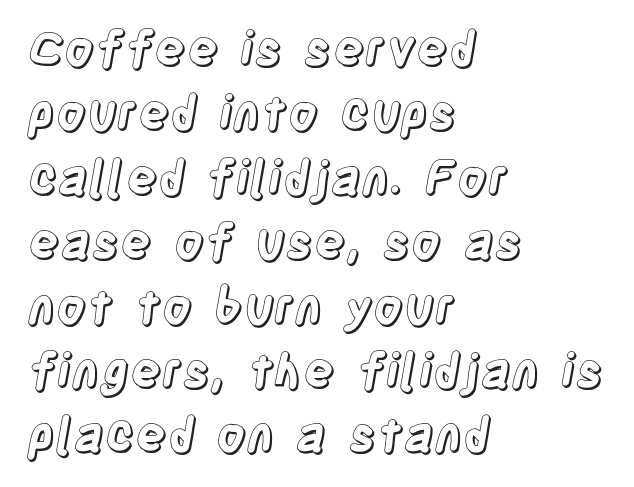
Q: Is the text italic (slanted)? A: Yes.
Q: Is the text underlined? A: No.
Q: How is the paragraph aligned? A: Left-aligned.
Q: Is the spacing between letters normal or unusually wide? A: Normal.
Q: Is the spacing between lines tight, normal or loose? A: Normal.
Q: Width (condensed, normal, or wide)? A: Condensed.
Q: x-height? A: Large.
Q: Monospaced? A: No.
